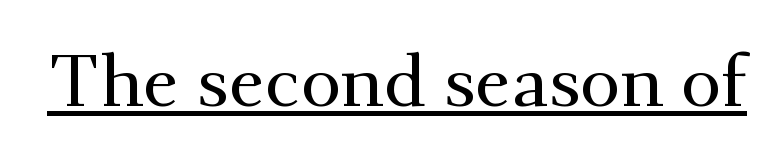
{"serif": "yes", "italic": "no", "width": "normal", "stroke_contrast": "medium", "x_height": "small", "monospaced": "no", "underline": "yes", "letter_spacing": "normal", "letter_spacing_em": 0.0, "glyph_px": 73}
